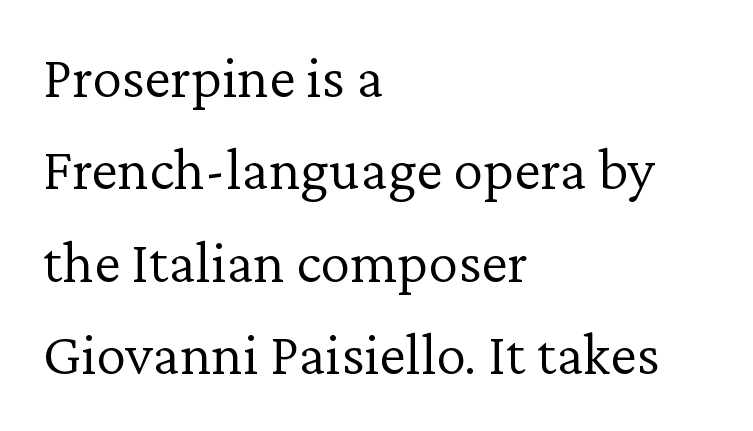
Q: Is the text bold? A: No.
Q: Is the text italic (slanted)? A: No, it is upright.
Q: Is the typeface a serif or a sans-serif typeface? A: Serif.
Q: Is the text underlined? A: No.
Q: How is the paragraph aligned? A: Left-aligned.
Q: Is the spacing between letters normal or unusually wide? A: Normal.
Q: Is the spacing between lines tight, normal or loose? A: Normal.
Q: Width (condensed, normal, or wide)? A: Normal.
Q: Stroke contrast? A: Low.
Q: x-height? A: Medium.
Q: Monospaced? A: No.
